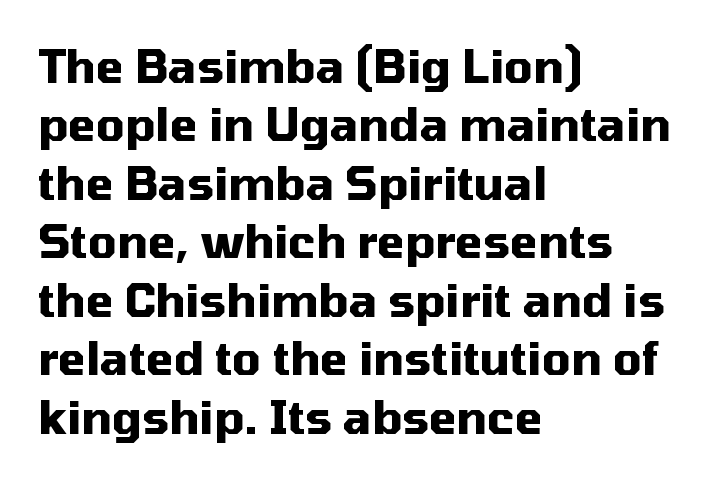
Q: Is the text bold? A: Yes.
Q: Is the text italic (slanted)? A: No, it is upright.
Q: Is the typeface a serif or a sans-serif typeface? A: Sans-serif.
Q: Is the text underlined? A: No.
Q: How is the paragraph aligned? A: Left-aligned.
Q: Is the spacing between letters normal or unusually wide? A: Normal.
Q: Is the spacing between lines tight, normal or loose? A: Normal.
Q: Width (condensed, normal, or wide)? A: Normal.
Q: Stroke contrast? A: Medium.
Q: x-height? A: Medium.
Q: Monospaced? A: No.
